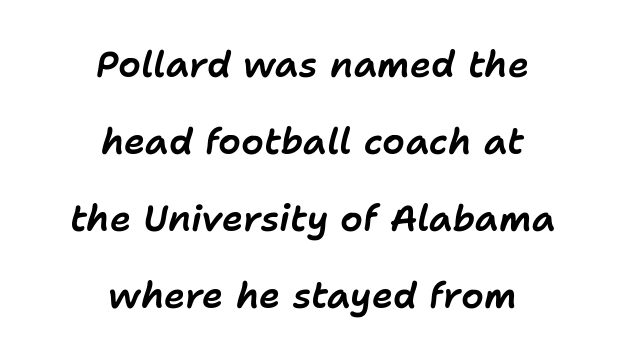
The image shows 36 px text type, italic (leaning right); set centered, loose line spacing (2.14x), normal letter spacing, not underlined; low stroke contrast and a medium x-height.
